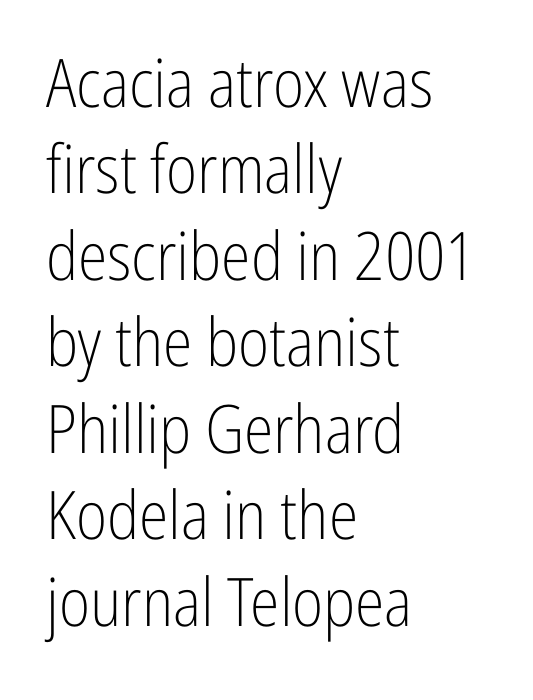
The space between consecutive lines is moderate. The passage shown has conventional tracking throughout. The passage shown is not underscored anywhere. Letters have the restrained weight of plain body copy at most.
